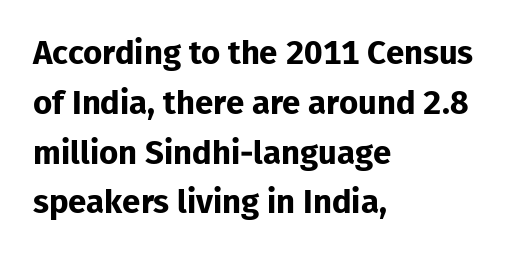
Q: Is the text bold? A: Yes.
Q: Is the text italic (slanted)? A: No, it is upright.
Q: Is the typeface a serif or a sans-serif typeface? A: Sans-serif.
Q: Is the text underlined? A: No.
Q: How is the paragraph aligned? A: Left-aligned.
Q: Is the spacing between letters normal or unusually wide? A: Normal.
Q: Is the spacing between lines tight, normal or loose? A: Normal.
Q: Width (condensed, normal, or wide)? A: Normal.
Q: Stroke contrast? A: Low.
Q: x-height? A: Medium.
Q: Monospaced? A: No.
